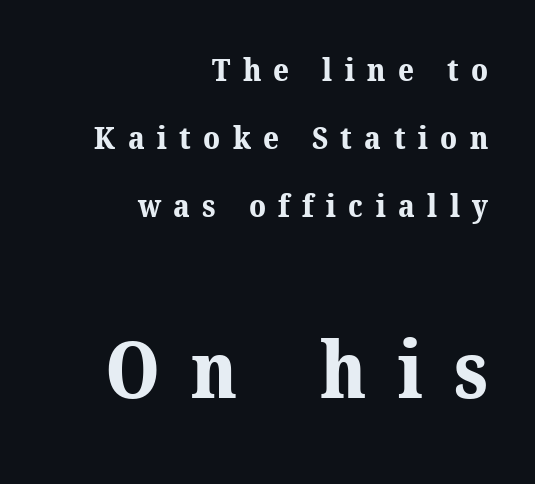
Q: Is the text bold? A: Yes.
Q: Is the typeface a serif or a sans-serif typeface? A: Serif.
Q: Is the text underlined? A: No.
Q: How is the paragraph aligned? A: Right-aligned.
Q: Is the spacing between letters normal or unusually wide? A: Unusually wide.
Q: Is the spacing between lines tight, normal or loose? A: Loose.
Q: Which block of text is set in a larger size, the first (top) or the second (bottom)? A: The second (bottom) one.
Q: Width (condensed, normal, or wide)? A: Normal.
Q: Stroke contrast? A: Medium.
Q: x-height? A: Medium.
Q: Monospaced? A: No.
